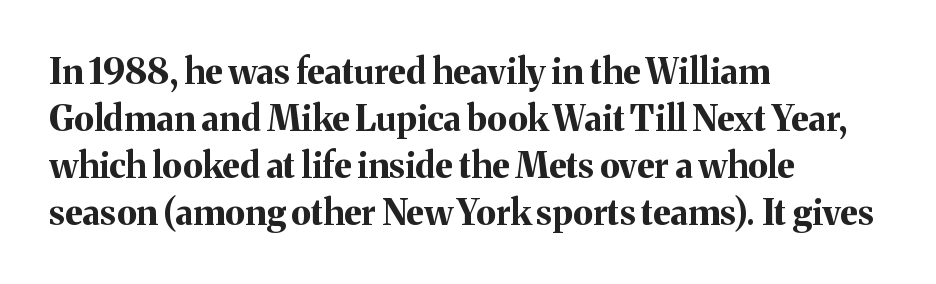
Line starts are locked; line ends wander. One glance says typical: line gaps are just what's usual. Characters remain perfectly vertical along every line. Thick stems and heavy bowls — unmistakably bold. The passage shown is typed in a proportional face where columns would drift. Letters rest on an invisible, unmarked baseline.
